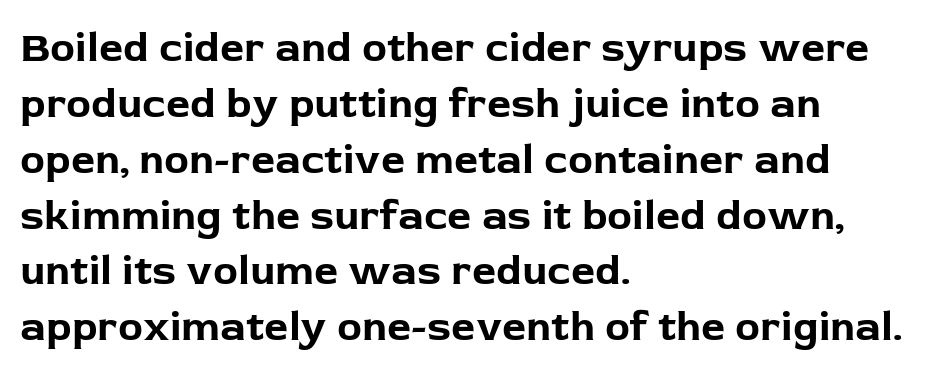
{"serif": "no", "italic": "no", "bold": "yes", "weight": "bold", "width": "normal", "stroke_contrast": "low", "x_height": "medium", "monospaced": "no", "underline": "no", "align": "left", "line_spacing": "normal", "line_spacing_ratio": 1.33, "letter_spacing": "normal", "letter_spacing_em": 0.0, "glyph_px": 42}
